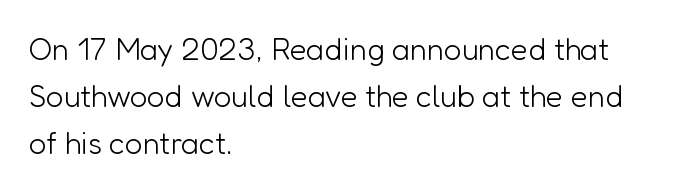
Q: Is the text bold? A: No.
Q: Is the text italic (slanted)? A: No, it is upright.
Q: Is the typeface a serif or a sans-serif typeface? A: Sans-serif.
Q: Is the text underlined? A: No.
Q: How is the paragraph aligned? A: Left-aligned.
Q: Is the spacing between letters normal or unusually wide? A: Normal.
Q: Is the spacing between lines tight, normal or loose? A: Normal.
Q: Width (condensed, normal, or wide)? A: Normal.
Q: Stroke contrast? A: Low.
Q: x-height? A: Medium.
Q: Monospaced? A: No.
